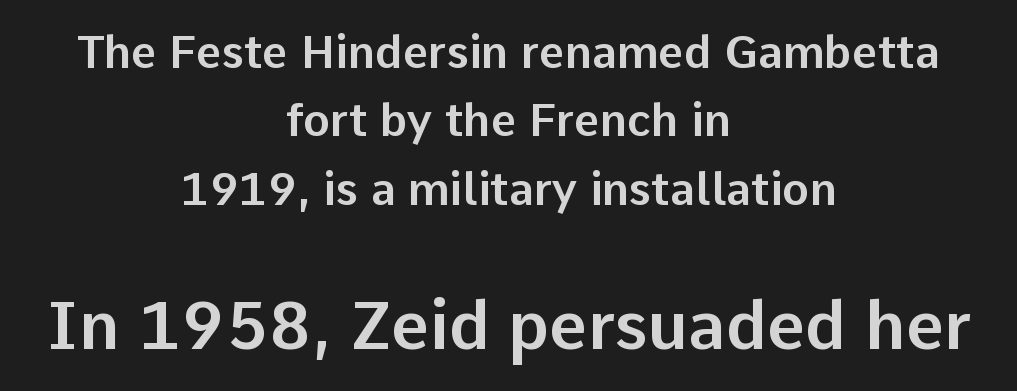
The image shows 67 px sans-serif type, upright; set centered, normal line spacing (1.52x), normal letter spacing, not underlined; the second (bottom) block is 1.49x larger; low stroke contrast and a medium x-height.
